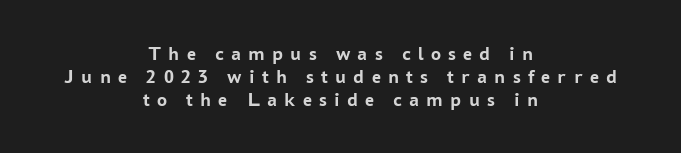
Q: Is the text bold? A: Yes.
Q: Is the text italic (slanted)? A: No, it is upright.
Q: Is the text underlined? A: No.
Q: How is the paragraph aligned? A: Centered.
Q: Is the spacing between letters normal or unusually wide? A: Unusually wide.
Q: Is the spacing between lines tight, normal or loose? A: Tight.
